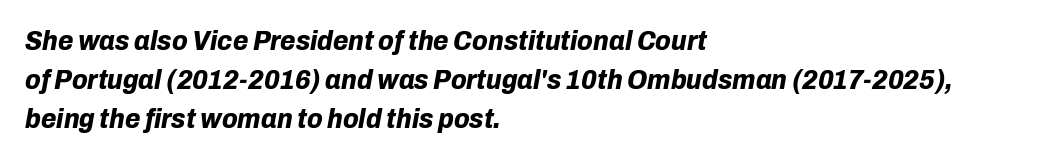
{"italic": "yes", "lean": "right", "slant_degrees": 10, "bold": "yes", "weight": "bold", "width": "normal", "stroke_contrast": "low", "x_height": "medium", "monospaced": "no", "underline": "no", "align": "left", "line_spacing": "normal", "line_spacing_ratio": 1.39, "letter_spacing": "normal", "letter_spacing_em": 0.0, "glyph_px": 28}
